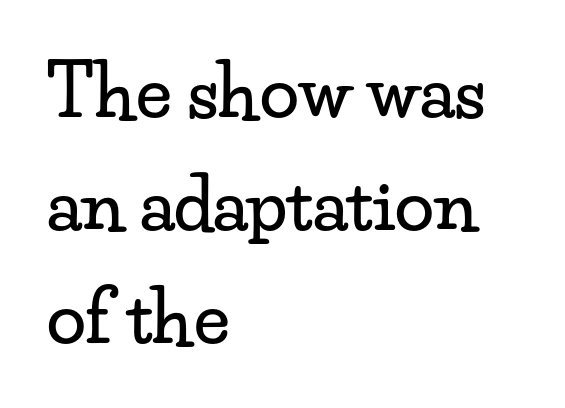
This sample has the flowing, uneven cadence of proportional lettering. The leading is moderate, giving the passage an even texture. The strip under each line holds only bare page. The typesetter chose a ragged-right arrangement here. Upright lettering throughout. Default kerning and tracking; the words read as compact shapes.
